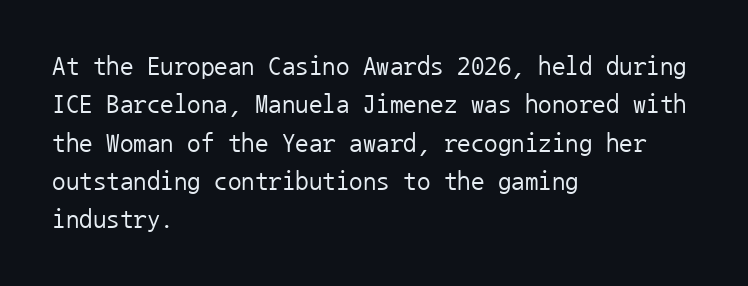
Q: Is the text bold? A: No.
Q: Is the text italic (slanted)? A: No, it is upright.
Q: Is the text underlined? A: No.
Q: How is the paragraph aligned? A: Left-aligned.
Q: Is the spacing between letters normal or unusually wide? A: Normal.
Q: Is the spacing between lines tight, normal or loose? A: Normal.
